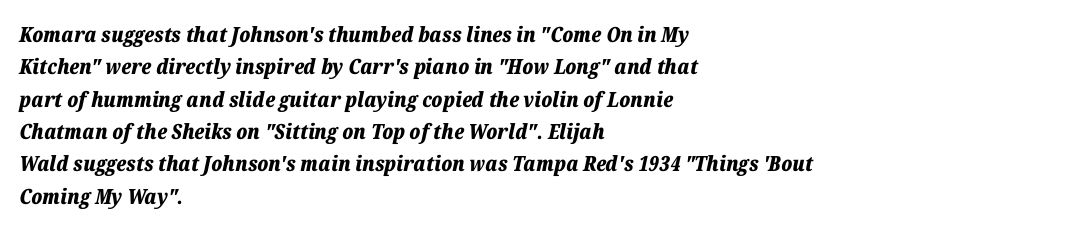
Designer's note — italics engaged. Each line starts at the same left margin while the right side varies. The space directly below the letters is spotless. The passage shown has conventional tracking throughout. Reading down the column, the eye jumps a familiar distance to each next line. The passage shown is emphatically bold.
